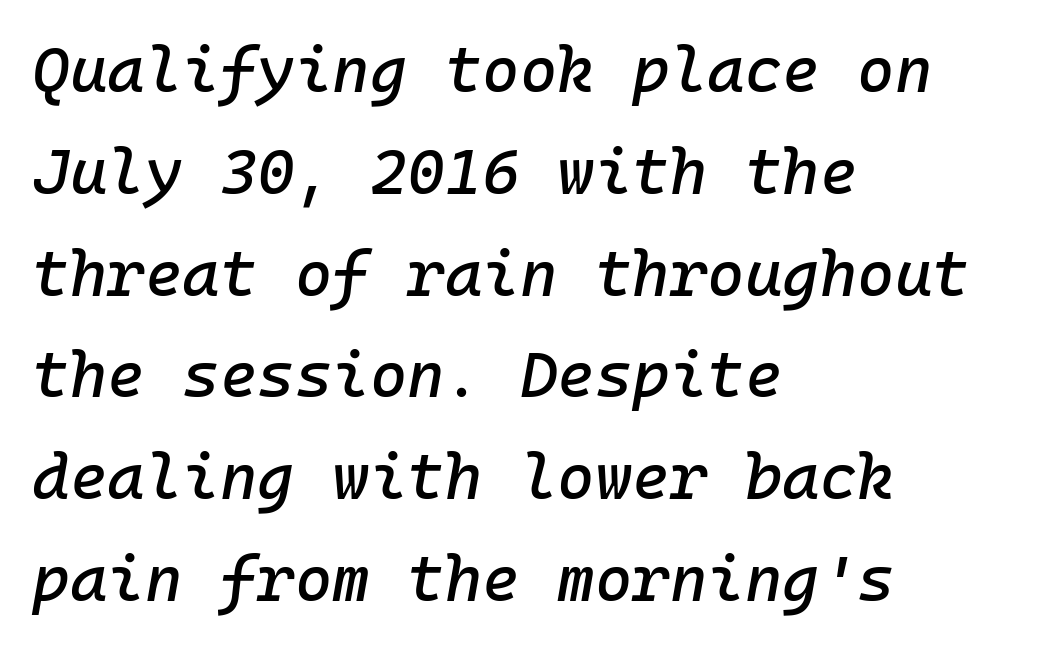
What's the leading like? Ordinary, nothing unusual. Slant detected: the letters are inclined. Visually the block forms a straight wall on the left and a jagged coastline on the right. Check under the words: just untouched page.
